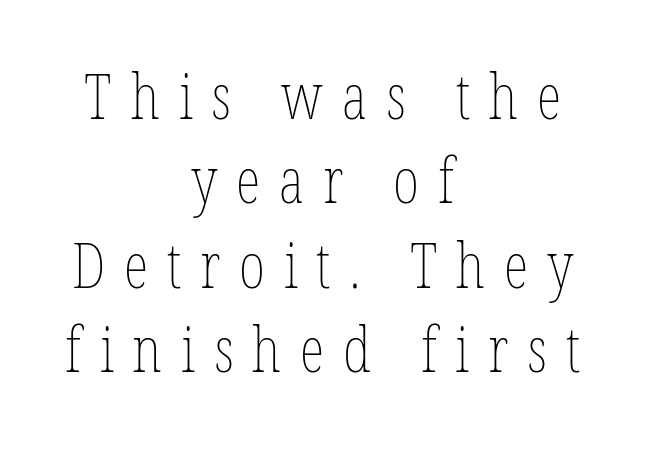
Rows of type keep a routine distance in the vertical direction. These lines are rendered in a variable-pitch font. If you folded the block vertically in half, each line would mirror itself in length. The gaps between neighbouring characters are conspicuously large.
